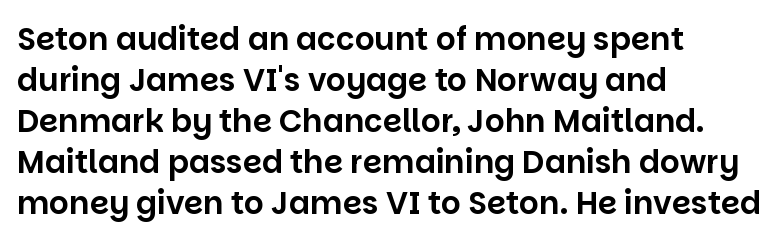
{"serif": "no", "italic": "no", "width": "normal", "stroke_contrast": "low", "x_height": "large", "monospaced": "no", "underline": "no", "align": "left", "line_spacing": "normal", "line_spacing_ratio": 1.32, "letter_spacing": "normal", "letter_spacing_em": 0.0, "glyph_px": 31}
